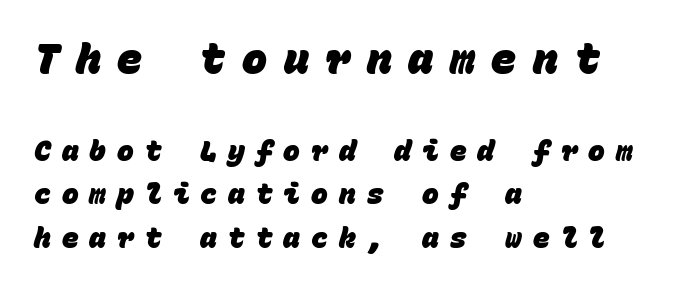
Q: Is the text bold? A: Yes.
Q: Is the typeface a serif or a sans-serif typeface? A: Sans-serif.
Q: Is the text underlined? A: No.
Q: How is the paragraph aligned? A: Left-aligned.
Q: Is the spacing between letters normal or unusually wide? A: Unusually wide.
Q: Is the spacing between lines tight, normal or loose? A: Normal.
Q: Which block of text is set in a larger size, the first (top) or the second (bottom)? A: The first (top) one.
Q: Width (condensed, normal, or wide)? A: Normal.
Q: Stroke contrast? A: Low.
Q: x-height? A: Large.
Q: Monospaced? A: Yes.
